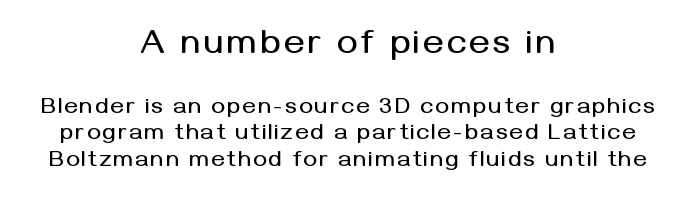
{"serif": "no", "italic": "no", "width": "normal", "stroke_contrast": "medium", "x_height": "medium", "monospaced": "no", "underline": "no", "align": "center", "line_spacing_ratio": 1.16, "larger_block": "first", "size_ratio": 1.52, "glyph_px": 35}
